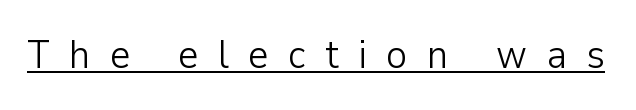
A baseline rule has been typeset under these characters. To sum up the face: it is a sans, with no serifs. Do the characters align in a grid? No, the font is proportional. The letters stand upright; this is a roman face.
